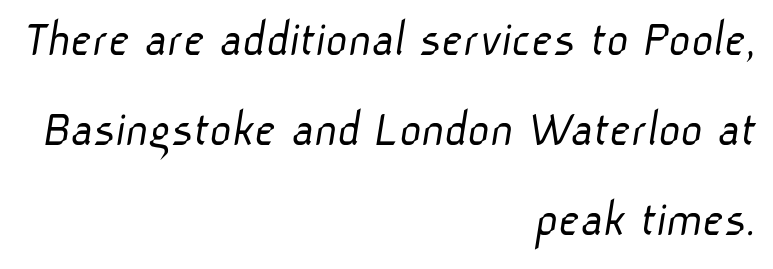
Q: Is the text bold? A: No.
Q: Is the typeface a serif or a sans-serif typeface? A: Sans-serif.
Q: Is the text underlined? A: No.
Q: How is the paragraph aligned? A: Right-aligned.
Q: Is the spacing between letters normal or unusually wide? A: Normal.
Q: Is the spacing between lines tight, normal or loose? A: Normal.
Q: Width (condensed, normal, or wide)? A: Normal.
Q: Stroke contrast? A: Low.
Q: x-height? A: Medium.
Q: Monospaced? A: No.
